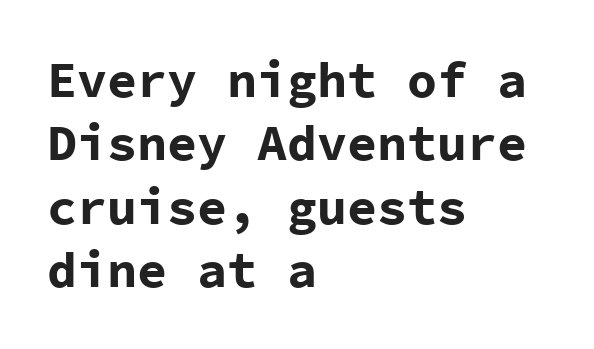
Q: Is the text bold? A: Yes.
Q: Is the text italic (slanted)? A: No, it is upright.
Q: Is the typeface a serif or a sans-serif typeface? A: Sans-serif.
Q: Is the text underlined? A: No.
Q: How is the paragraph aligned? A: Left-aligned.
Q: Is the spacing between letters normal or unusually wide? A: Normal.
Q: Is the spacing between lines tight, normal or loose? A: Normal.
Q: Width (condensed, normal, or wide)? A: Normal.
Q: Stroke contrast? A: Low.
Q: x-height? A: Medium.
Q: Monospaced? A: Yes.
